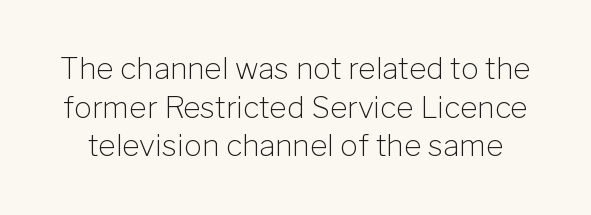
The typesetting does not lean heavy: it is not bold. A normal amount of white space separates one row of letters from the next. Letters rest on an invisible, unmarked baseline. Think of a printed novel: that variable character pitch is what you see here. This sample uses an upright cut, with every glyph sitting square on the baseline.
